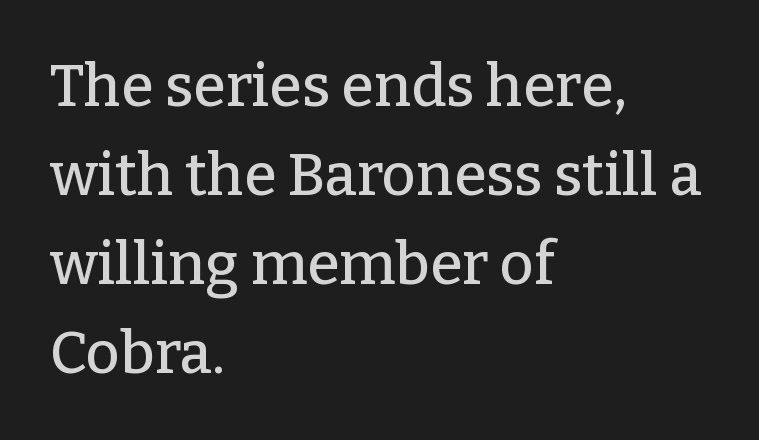
The rendering uses natural spacing where letterforms have individual widths. This rendering leaves character spacing at its baseline value. Notice how the passage keeps a crisp vertical edge on the left only. The baseline area is clear.
